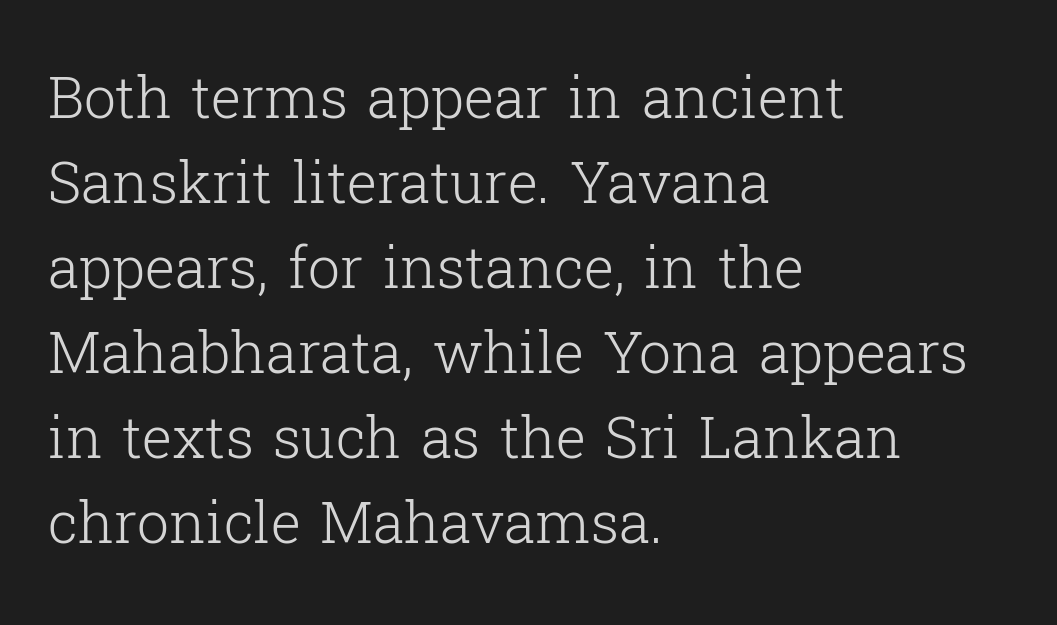
The passage shown stacks its lines at a standard gap. No extra tracking has been applied to these lines. Type style note: has serifs. Leftover space on each line is placed entirely after the last word. A light-to-regular cut is what we see here. The rendering uses natural spacing where letterforms have individual widths.
